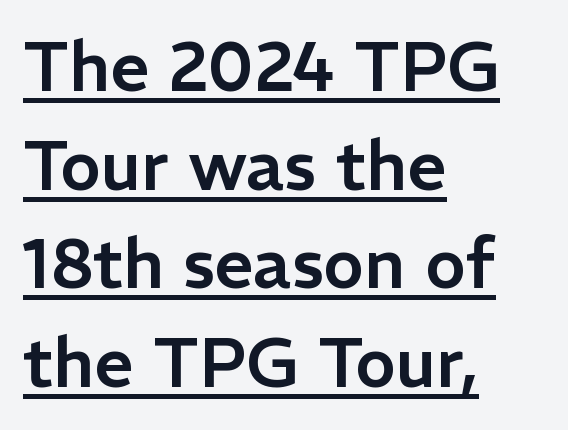
Vertical strokes here are truly vertical. Glyph-to-glyph distance matches everyday printed text. Teacher's note: observe the even left margin — that is flush-left alignment. Look at the bottom of the vertical strokes: they stop flat, with no serifs. Students, observe the line beneath the letters — that is underlining.
